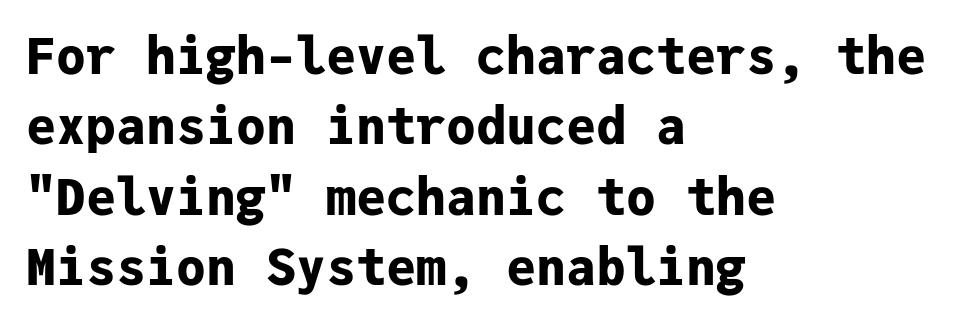
{"serif": "no", "italic": "no", "bold": "yes", "weight": "bold", "width": "normal", "stroke_contrast": "low", "x_height": "medium", "monospaced": "yes", "underline": "no", "align": "left", "line_spacing": "normal", "line_spacing_ratio": 1.41, "letter_spacing": "normal", "letter_spacing_em": 0.0, "glyph_px": 50}
